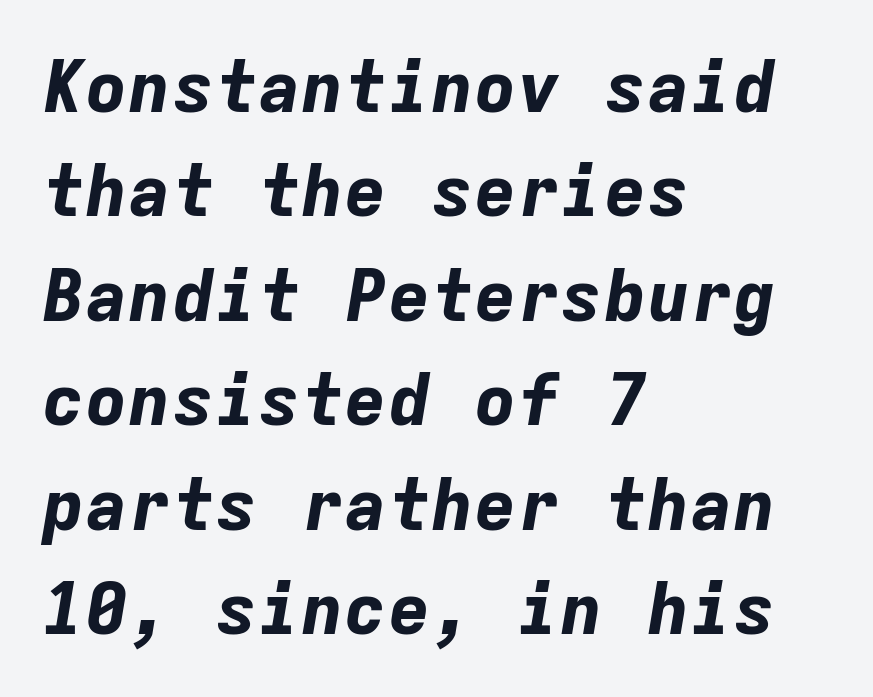
This rendering features lettering with no underline. The characters look thick and weighty, a clear bold. Reading down the column, the eye jumps a familiar distance to each next line. Think of a typewriter: that constant character pitch is what you see here. The paragraph shown leans on its left margin.
